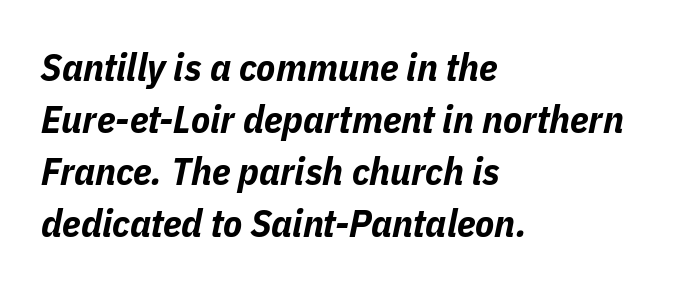
Default kerning and tracking; the words read as compact shapes. Would a proofreader flag this as italicized? Yes. Proportional: the letters do not fall into vertical columns. Vertical spacing — default.
